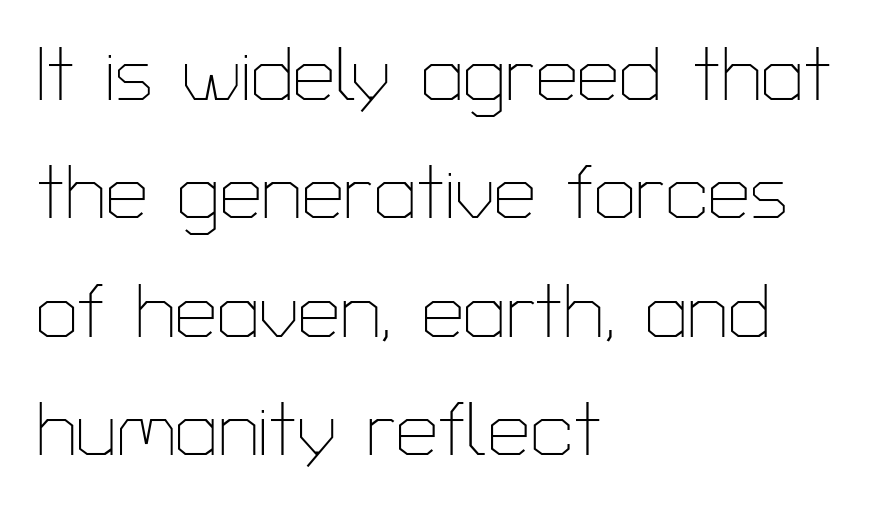
Q: Is the text bold? A: No.
Q: Is the text italic (slanted)? A: No, it is upright.
Q: Is the typeface a serif or a sans-serif typeface? A: Sans-serif.
Q: Is the text underlined? A: No.
Q: How is the paragraph aligned? A: Left-aligned.
Q: Is the spacing between letters normal or unusually wide? A: Normal.
Q: Is the spacing between lines tight, normal or loose? A: Normal.
Q: Width (condensed, normal, or wide)? A: Normal.
Q: Stroke contrast? A: Low.
Q: x-height? A: Medium.
Q: Monospaced? A: No.
